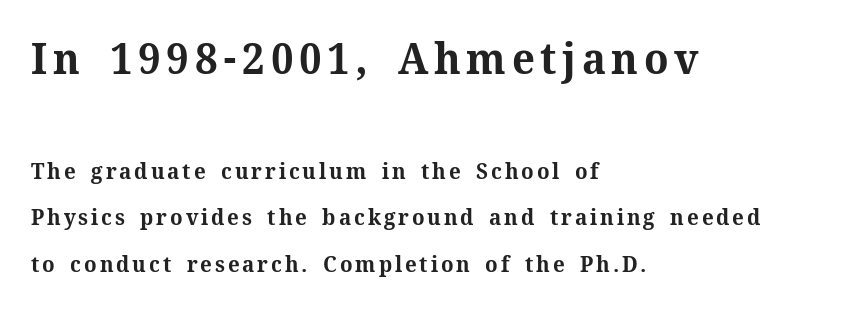
The image shows 43 px bold serif type, upright; set left-aligned, loose line spacing (2.12x), not underlined; the first (top) block is 1.95x larger; medium stroke contrast and a medium x-height.
